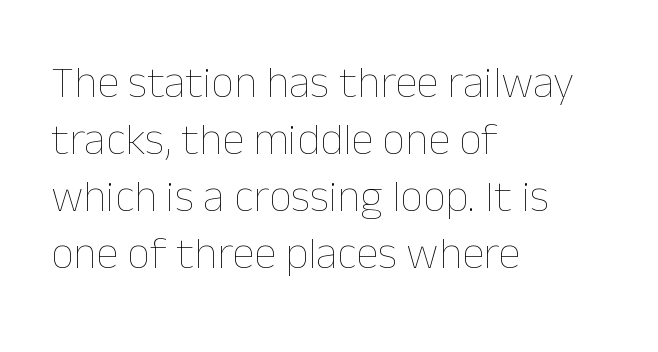
The image shows 45 px thin type, upright; set left-aligned, normal line spacing (1.27x), normal letter spacing, not underlined; low stroke contrast and a medium x-height.
